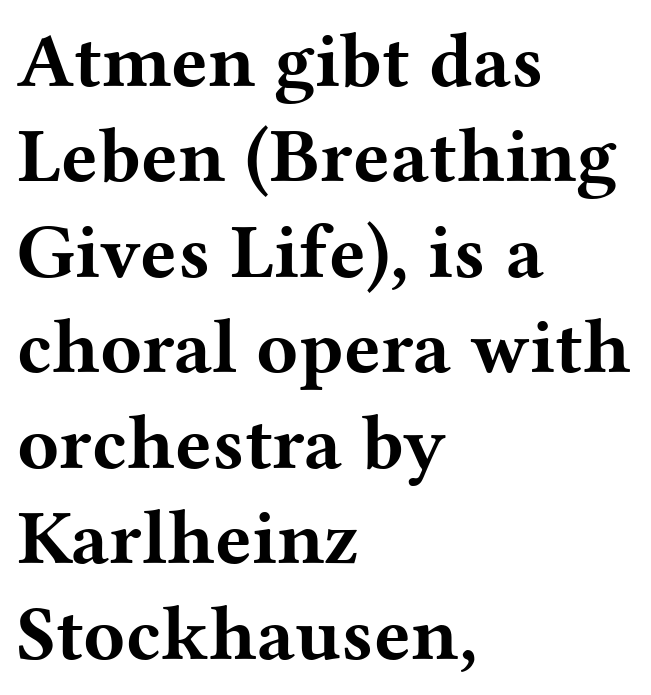
{"serif": "yes", "italic": "no", "bold": "yes", "weight": "bold", "width": "wide", "stroke_contrast": "medium", "x_height": "medium", "monospaced": "no", "underline": "no", "align": "left", "line_spacing_ratio": 1.24, "letter_spacing": "normal", "letter_spacing_em": 0.0, "glyph_px": 77}
